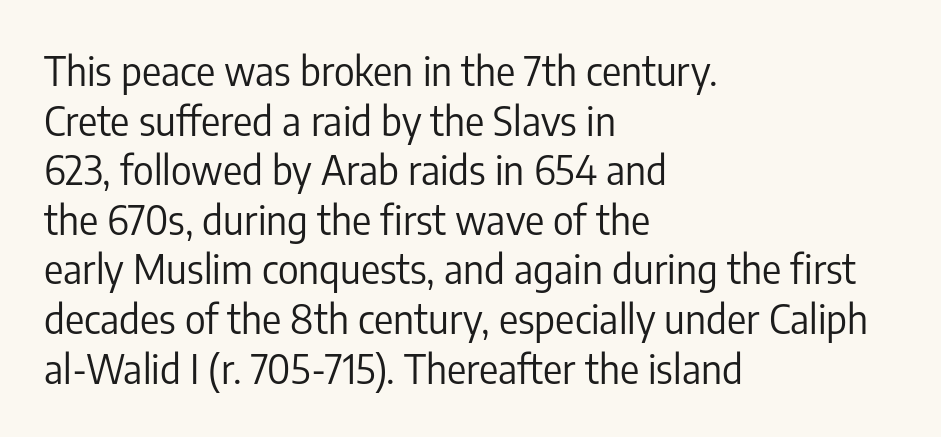
Q: Is the text bold? A: No.
Q: Is the text italic (slanted)? A: No, it is upright.
Q: Is the typeface a serif or a sans-serif typeface? A: Sans-serif.
Q: Is the text underlined? A: No.
Q: How is the paragraph aligned? A: Left-aligned.
Q: Is the spacing between letters normal or unusually wide? A: Normal.
Q: Width (condensed, normal, or wide)? A: Condensed.
Q: Stroke contrast? A: Low.
Q: x-height? A: Medium.
Q: Monospaced? A: No.
